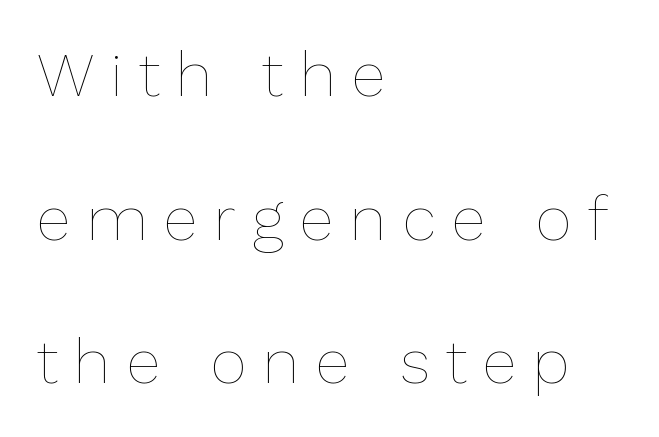
{"italic": "no", "bold": "no", "weight": "thin", "width": "normal", "stroke_contrast": "low", "x_height": "medium", "monospaced": "no", "underline": "no", "align": "left", "line_spacing": "loose", "line_spacing_ratio": 2.28, "letter_spacing": "wide", "letter_spacing_em": 0.26, "glyph_px": 63}
